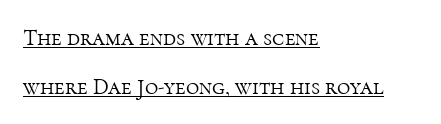
{"italic": "no", "bold": "no", "underline": "yes", "align": "left", "line_spacing": "loose", "line_spacing_ratio": 2.13, "letter_spacing": "normal", "letter_spacing_em": 0.0, "glyph_px": 23}
